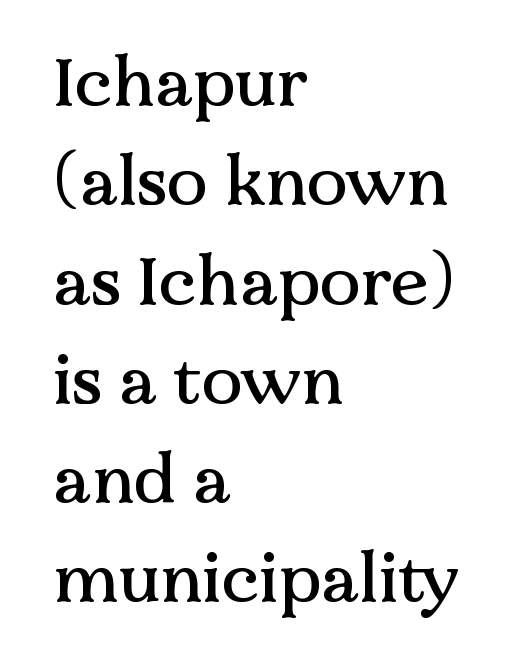
{"serif": "yes", "italic": "no", "width": "normal", "stroke_contrast": "medium", "x_height": "medium", "monospaced": "no", "underline": "no", "align": "left", "line_spacing": "normal", "line_spacing_ratio": 1.46, "letter_spacing": "normal", "letter_spacing_em": 0.0, "glyph_px": 68}
